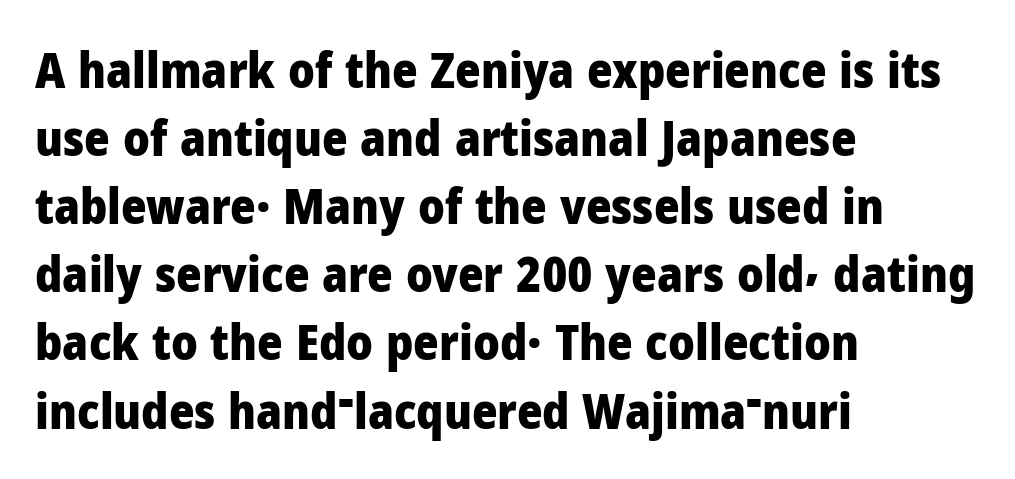
Type without underlining. Where is the straight margin? On the left. You'd pick this weight for a headline — it's a proper bold. Quick note: interline space is typical.
